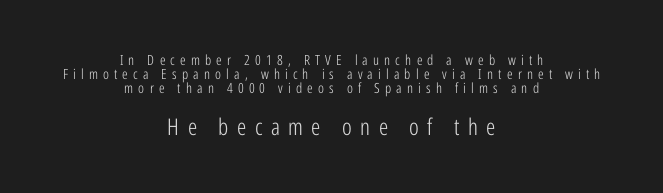
The rendering positions every line midway between the sides. The space directly below the letters is spotless. Here the glyphs are tracked loosely, breaking word shapes into spaced letters. Stroke mass is kept to a normal reading level or below. Every character sits straight up, as roman type does. Bigger letters appear in the bottom chunk; the top chunk is reduced.
